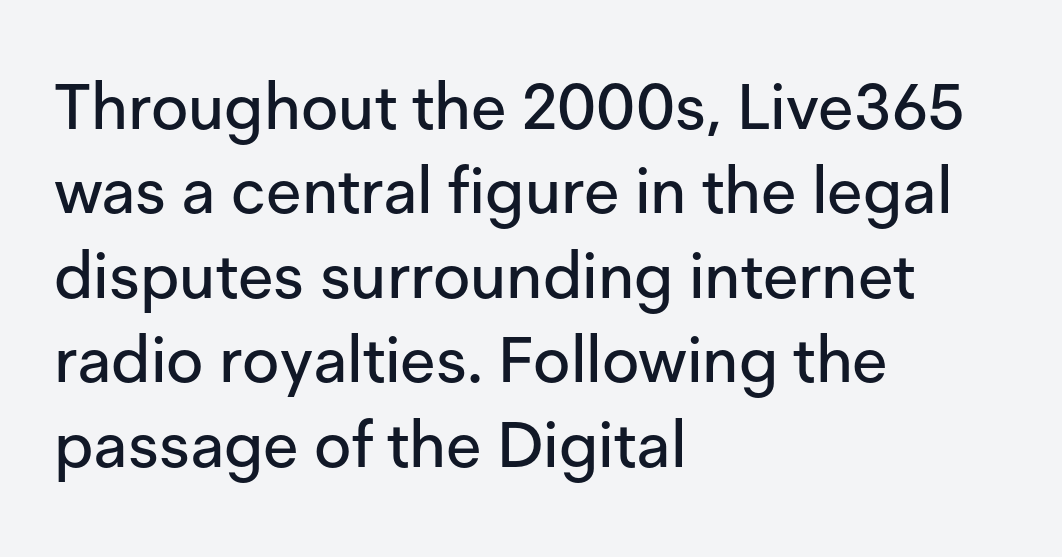
This is the regular roman posture of the typeface. To sum up the face: it is a sans, with no serifs. The gap between lines stays unmarked. Is this a fixed-width face? No — the glyphs have proportional, varying widths. A typesetter would call this zero additional tracking.
